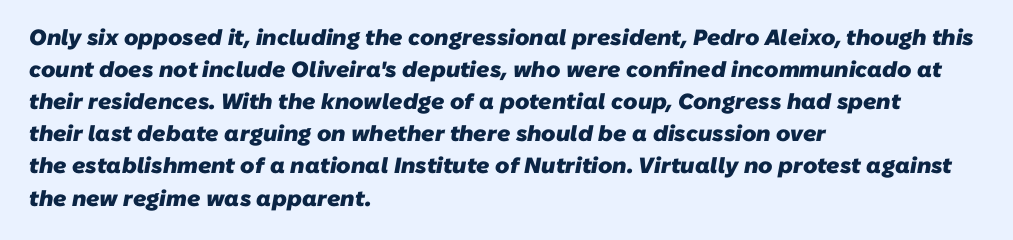
Q: Is the text bold? A: Yes.
Q: Is the text underlined? A: No.
Q: How is the paragraph aligned? A: Left-aligned.
Q: Is the spacing between letters normal or unusually wide? A: Normal.
Q: Is the spacing between lines tight, normal or loose? A: Normal.
